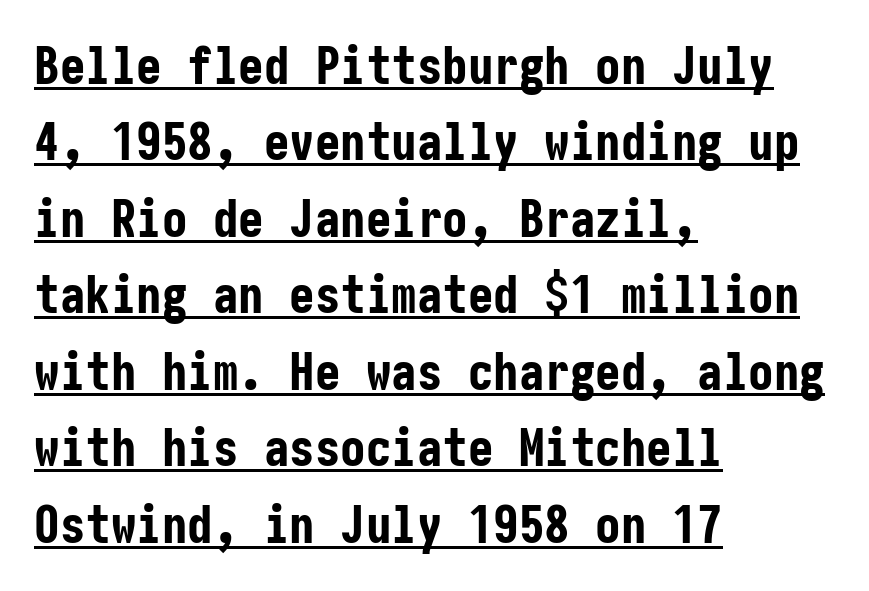
The image shows 51 px bold, condensed sans-serif type, upright; set left-aligned, normal line spacing (1.5x), normal letter spacing, underlined; low stroke contrast and a medium x-height.
